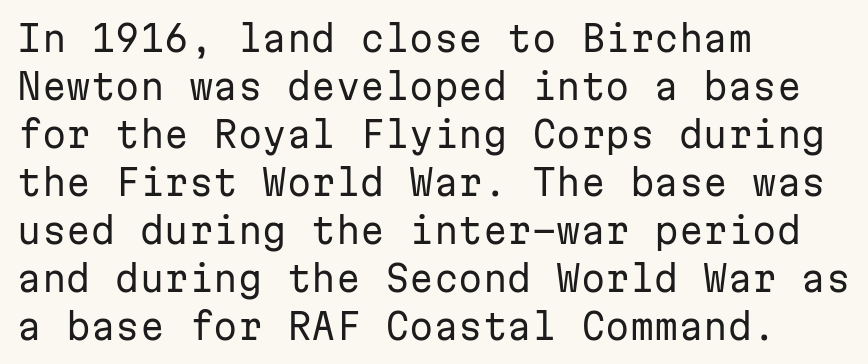
The image shows 35 px regular-weight sans-serif type, upright, monospaced; set left-aligned, normal line spacing (1.37x), normal letter spacing, not underlined; low stroke contrast and a medium x-height.
